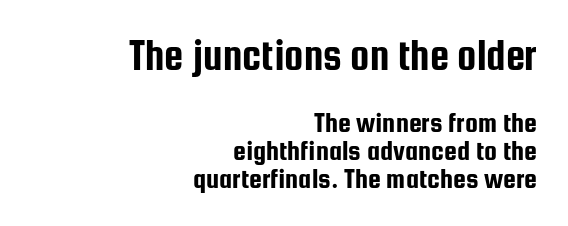
The image shows 43 px condensed sans-serif type, upright; set right-aligned, tight line spacing (0.97x), normal letter spacing, not underlined; the first (top) block is 1.48x larger; low stroke contrast and a medium x-height.
